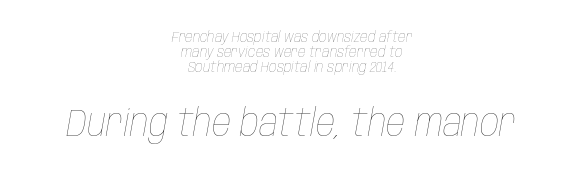
The image shows 38 px thin, condensed type, italic (leaning right); set centered, tight line spacing (1.0x), normal letter spacing, not underlined; the second (bottom) block is 2.53x larger; low stroke contrast and a large x-height.
